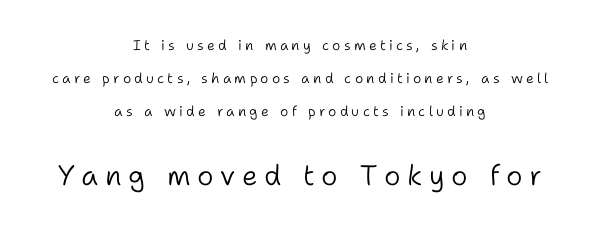
The image shows 28 px light sans-serif type, upright; set centered, loose line spacing (2.34x), unusually wide letter spacing (+0.23 em), not underlined; the second (bottom) block is 2.0x larger; low stroke contrast and a medium x-height.
